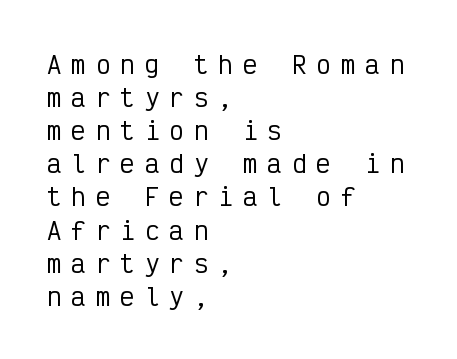
One glance says typical: line gaps are just what's usual. A classic flush-left, rag-right setting is used for this passage. Students, note that the glyphs here are deliberately spaced far apart. Vertical strokes here are truly vertical. The space directly below the letters is spotless.
